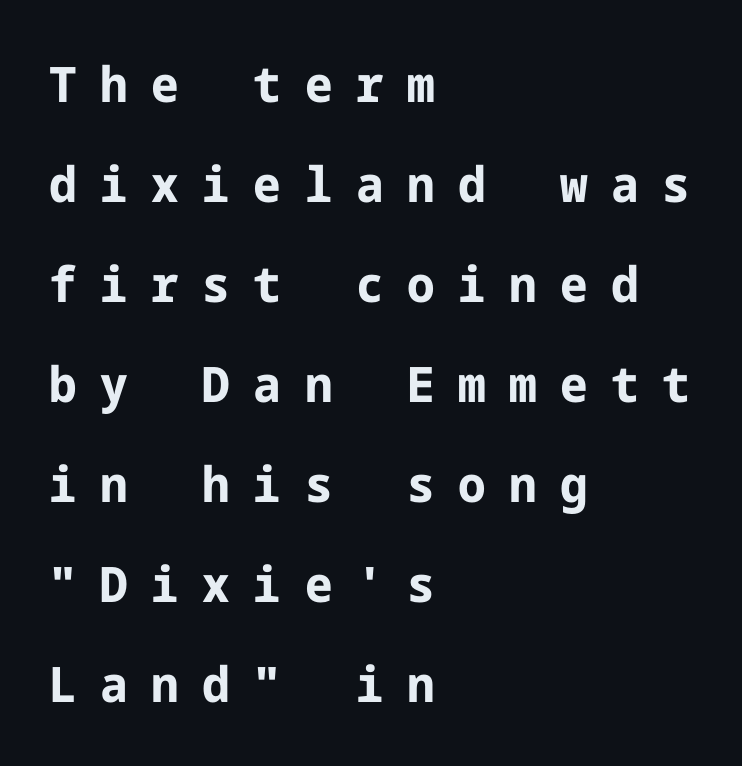
Q: Is the text bold? A: Yes.
Q: Is the text italic (slanted)? A: No, it is upright.
Q: Is the typeface a serif or a sans-serif typeface? A: Sans-serif.
Q: Is the text underlined? A: No.
Q: How is the paragraph aligned? A: Left-aligned.
Q: Is the spacing between letters normal or unusually wide? A: Unusually wide.
Q: Is the spacing between lines tight, normal or loose? A: Loose.
Q: Width (condensed, normal, or wide)? A: Normal.
Q: Stroke contrast? A: Low.
Q: x-height? A: Medium.
